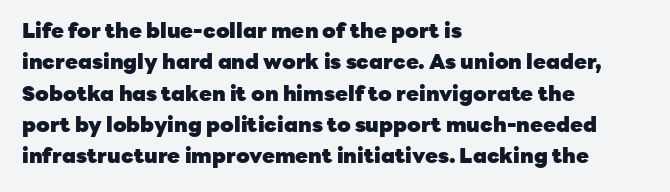
The passage shown is emphatically bold. The specimen reads as upright at a glance. Alignment: flush left. What stands out about the letter spacing? Nothing — it is the standard amount. The block of text has a typical density, with ordinary space between rows. The words here are not underlined.
